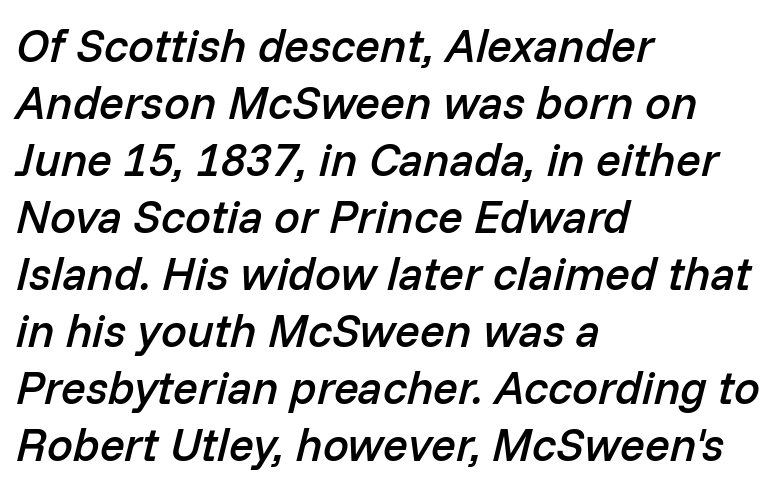
A clean baseline with only descenders dipping below it. Left-aligned paragraph, ragged on the right. Do the characters align in a grid? No, the font is proportional. The glyphs have the mass of a demibold cut, below bold.
